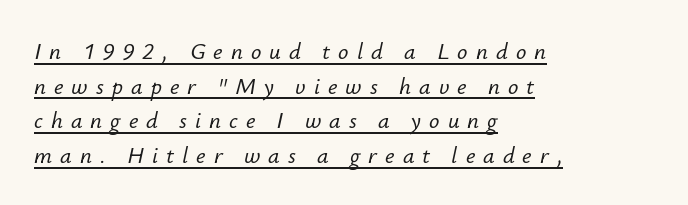
{"italic": "yes", "lean": "right", "slant_degrees": 12, "underline": "yes", "align": "left", "line_spacing": "normal", "line_spacing_ratio": 1.51, "letter_spacing": "wide", "letter_spacing_em": 0.35, "glyph_px": 23}
